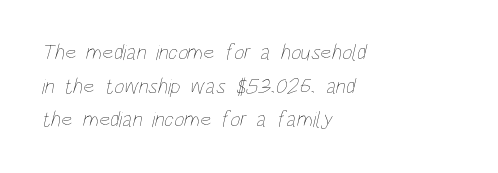
The strokes carry an ordinary text weight at most. Does the copy run flush right? No — it runs flush left. The type is set solid horizontally, with unmodified tracking. Successive baselines arrive at the customary interval. The area under the type is left untouched.
